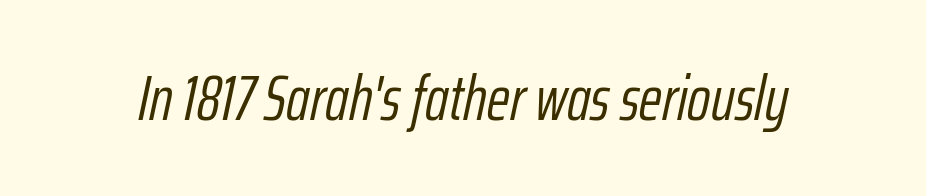
The string is rendered with underlining switched off. Is the type heavy? It reads as light-to-regular instead. Looks like regular typesetting: each glyph gets only the width it needs. The axis of the letterforms is tilted away from vertical.
